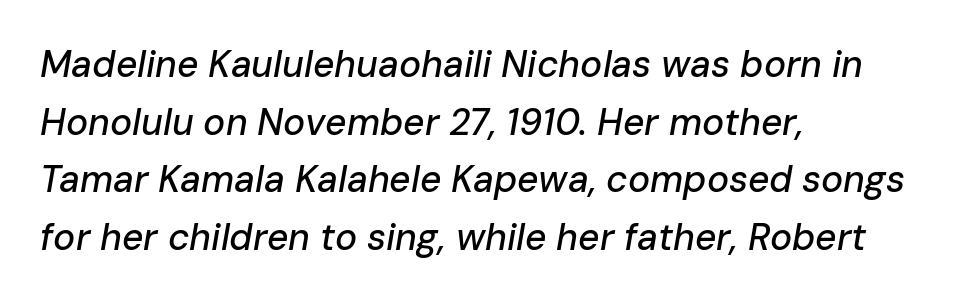
The image shows 37 px text type, italic (leaning right); set left-aligned, normal line spacing (1.56x), normal letter spacing, not underlined; low stroke contrast and a medium x-height.
